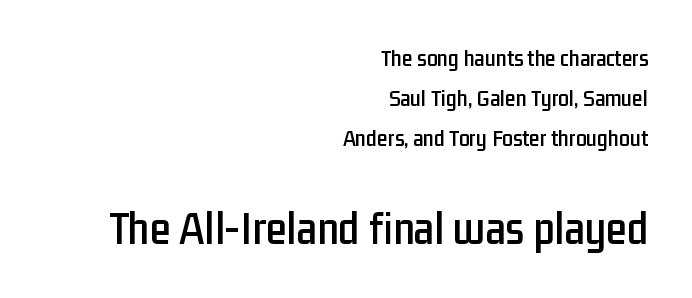
Character size in the trailing block exceeds that of the leading block. The passage shown is typed in a proportional face where columns would drift. The characters display no serif detailing; their extremities are plain. The letters stand upright; this is a roman face. Short and long lines alike share a common ending point at right.
